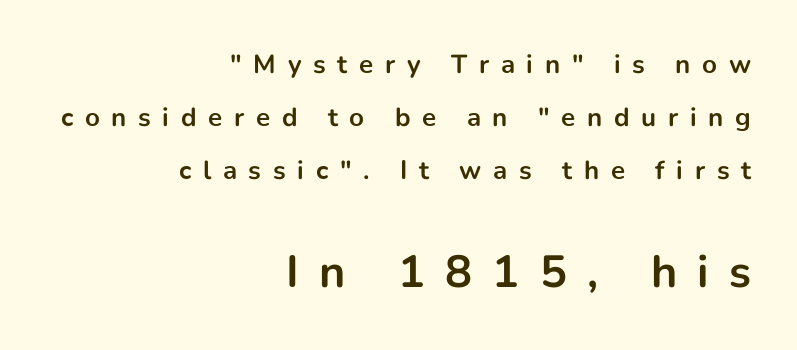
Q: Is the text bold? A: Yes.
Q: Is the text italic (slanted)? A: No, it is upright.
Q: Is the typeface a serif or a sans-serif typeface? A: Sans-serif.
Q: Is the text underlined? A: No.
Q: How is the paragraph aligned? A: Right-aligned.
Q: Is the spacing between letters normal or unusually wide? A: Unusually wide.
Q: Is the spacing between lines tight, normal or loose? A: Loose.
Q: Which block of text is set in a larger size, the first (top) or the second (bottom)? A: The second (bottom) one.
Q: Width (condensed, normal, or wide)? A: Normal.
Q: Stroke contrast? A: Low.
Q: x-height? A: Medium.
Q: Monospaced? A: No.
